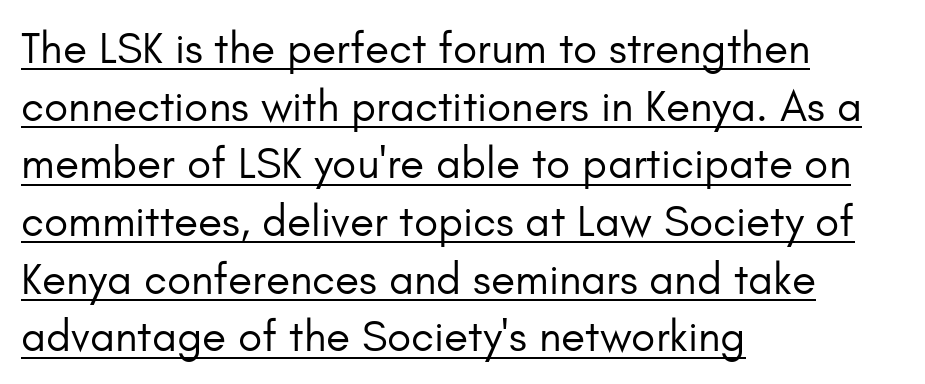
{"serif": "no", "italic": "no", "bold": "no", "weight": "regular", "width": "normal", "stroke_contrast": "low", "x_height": "small", "monospaced": "no", "underline": "yes", "align": "left", "line_spacing": "normal", "line_spacing_ratio": 1.31, "letter_spacing": "normal", "letter_spacing_em": 0.0, "glyph_px": 44}
